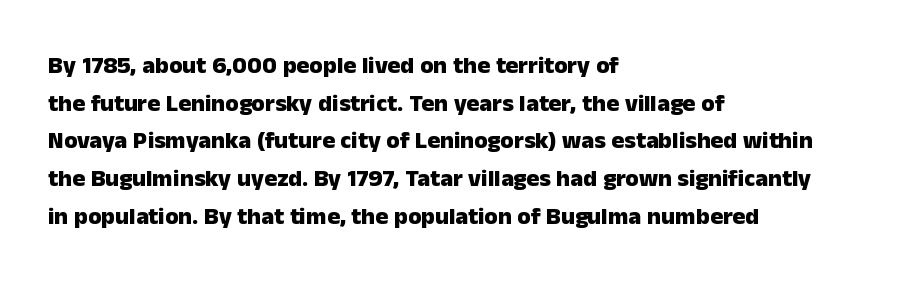
Q: Is the text bold? A: Yes.
Q: Is the text italic (slanted)? A: No, it is upright.
Q: Is the text underlined? A: No.
Q: How is the paragraph aligned? A: Left-aligned.
Q: Is the spacing between letters normal or unusually wide? A: Normal.
Q: Is the spacing between lines tight, normal or loose? A: Normal.
